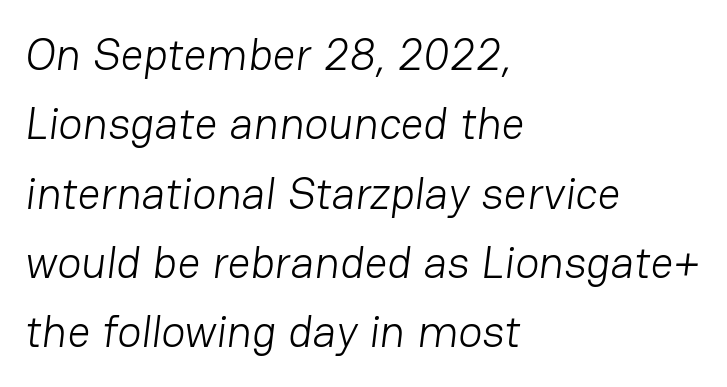
The image shows 45 px light sans-serif type; set left-aligned, normal line spacing (1.54x), normal letter spacing, not underlined; low stroke contrast and a medium x-height.
